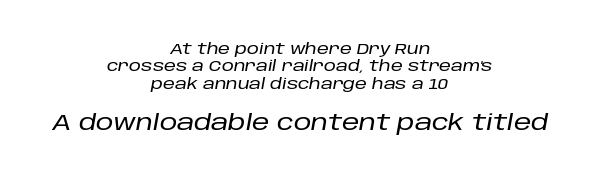
Q: Is the text italic (slanted)? A: Yes, it leans right by about 10 degrees.
Q: Is the text underlined? A: No.
Q: How is the paragraph aligned? A: Centered.
Q: Is the spacing between letters normal or unusually wide? A: Normal.
Q: Which block of text is set in a larger size, the first (top) or the second (bottom)? A: The second (bottom) one.
